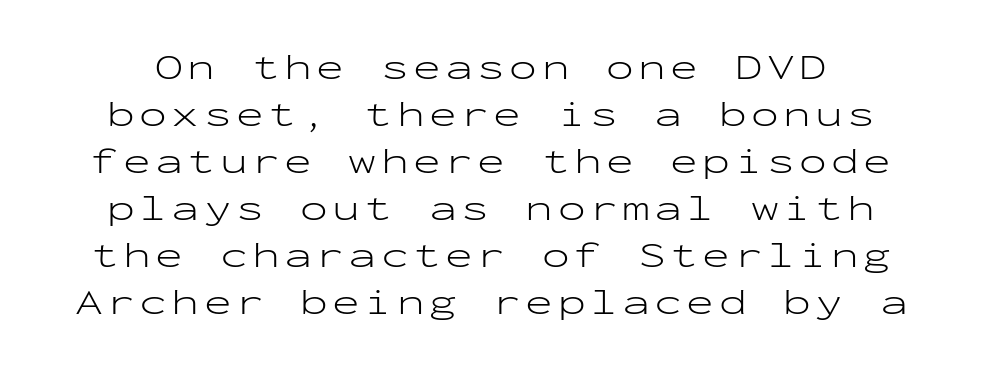
Stem width sits at or under what a default text font uses. Descender tails drop into unmarked territory. Each letter's strokes conclude bluntly, with no projecting serifs. The block of text has a typical density, with ordinary space between rows. Vertical strokes here are truly vertical.
